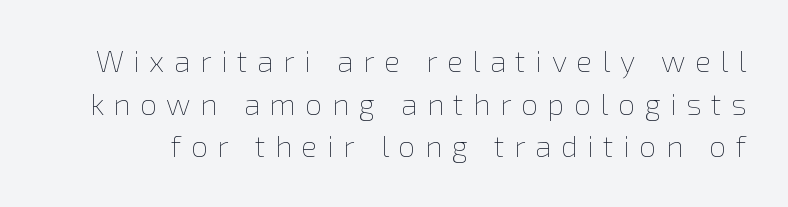
The image shows 30 px thin type, upright; set normal line spacing (1.42x), unusually wide letter spacing (+0.32 em), not underlined; a medium x-height.
